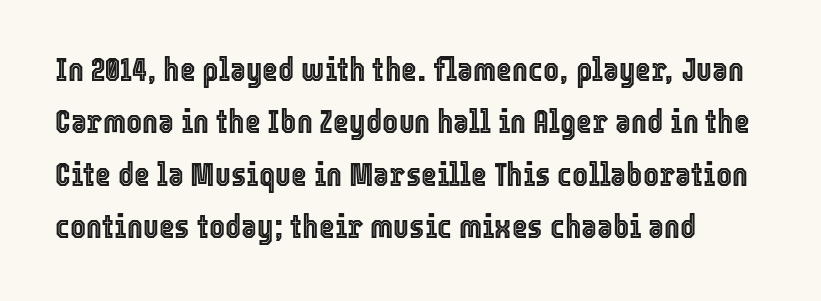
Q: Is the text italic (slanted)? A: No, it is upright.
Q: Is the text underlined? A: No.
Q: Is the spacing between letters normal or unusually wide? A: Normal.
Q: Is the spacing between lines tight, normal or loose? A: Normal.
Q: Width (condensed, normal, or wide)? A: Condensed.
Q: x-height? A: Medium.
Q: Monospaced? A: No.
